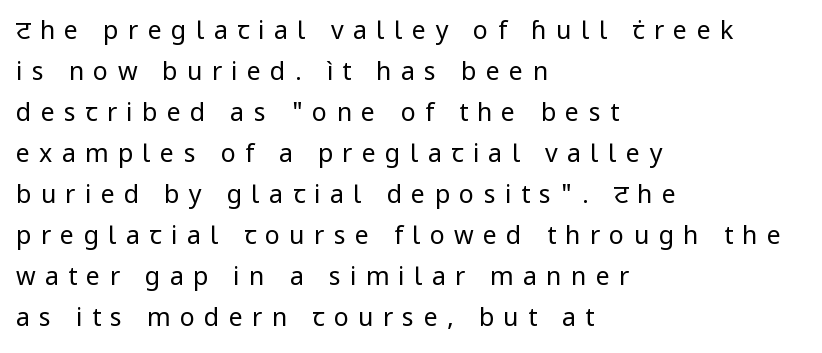
The image shows 25 px text type, upright; set left-aligned, normal line spacing (1.64x), unusually wide letter spacing (+0.37 em), not underlined.
